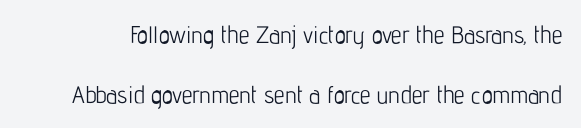
The image shows 24 px text type, upright; set loose line spacing (2.5x), normal letter spacing, not underlined.
